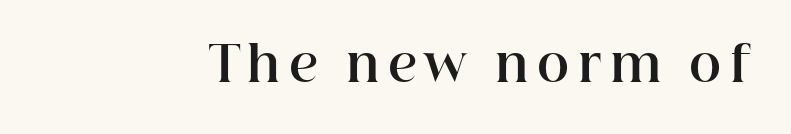
Q: Is the text bold? A: Yes.
Q: Is the text italic (slanted)? A: No, it is upright.
Q: Is the typeface a serif or a sans-serif typeface? A: Serif.
Q: Is the text underlined? A: No.
Q: Width (condensed, normal, or wide)? A: Normal.
Q: Stroke contrast? A: High.
Q: x-height? A: Medium.
Q: Monospaced? A: No.
